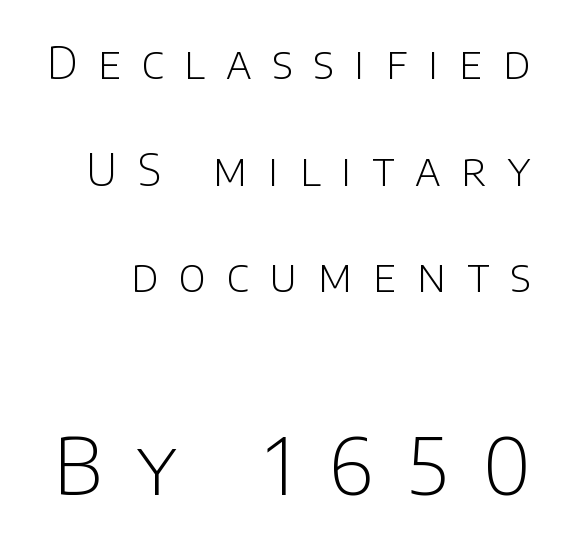
Q: Is the text bold? A: No.
Q: Is the text italic (slanted)? A: No, it is upright.
Q: Is the typeface a serif or a sans-serif typeface? A: Sans-serif.
Q: Is the text underlined? A: No.
Q: Is the spacing between letters normal or unusually wide? A: Unusually wide.
Q: Is the spacing between lines tight, normal or loose? A: Loose.
Q: Which block of text is set in a larger size, the first (top) or the second (bottom)? A: The second (bottom) one.
Q: Width (condensed, normal, or wide)? A: Normal.
Q: Stroke contrast? A: Low.
Q: x-height? A: Large.
Q: Monospaced? A: No.
